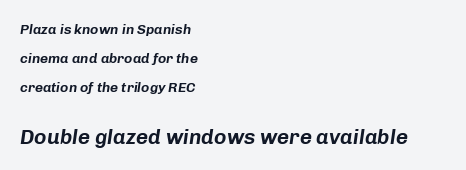
The image shows 21 px text type, italic (leaning right); set left-aligned, loose line spacing (2.07x), normal letter spacing, not underlined; the second (bottom) block is 1.5x larger.
